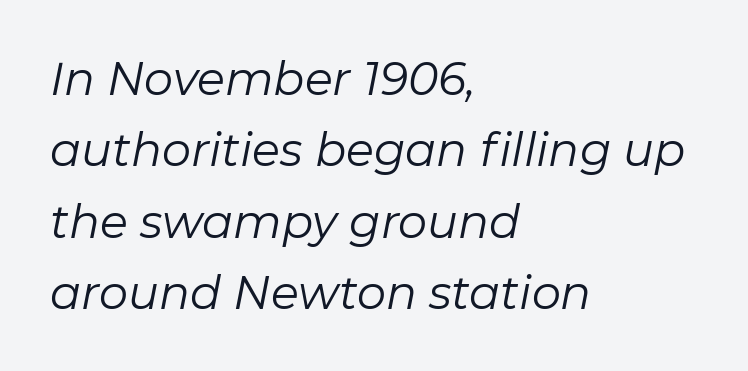
The image shows 46 px regular-weight type, italic (leaning right); set left-aligned, normal line spacing (1.55x), normal letter spacing, not underlined; low stroke contrast and a medium x-height.
